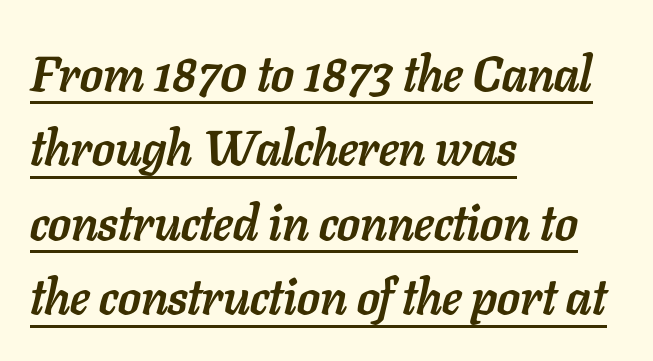
{"italic": "yes", "lean": "right", "slant_degrees": 11, "bold": "yes", "weight": "semibold", "width": "normal", "stroke_contrast": "low", "x_height": "medium", "monospaced": "no", "underline": "yes", "align": "left", "line_spacing": "normal", "line_spacing_ratio": 1.52, "letter_spacing": "normal", "letter_spacing_em": 0.0, "glyph_px": 49}
